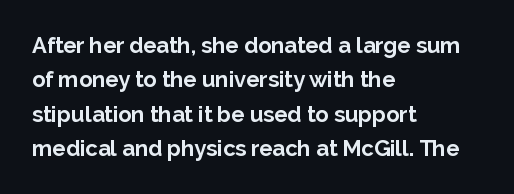
The image shows 22 px bold type, upright; set left-aligned, normal line spacing (1.56x), normal letter spacing, not underlined.
